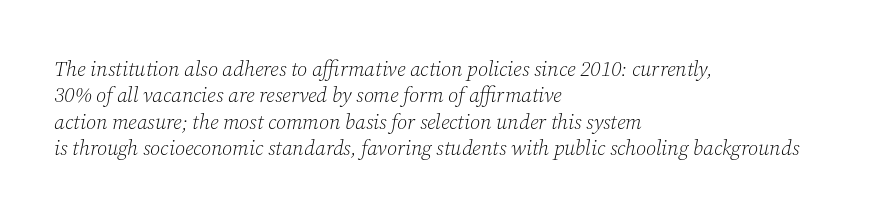
The image shows 21 px text type, italic (leaning right); set left-aligned, normal line spacing (1.26x), normal letter spacing, not underlined.
